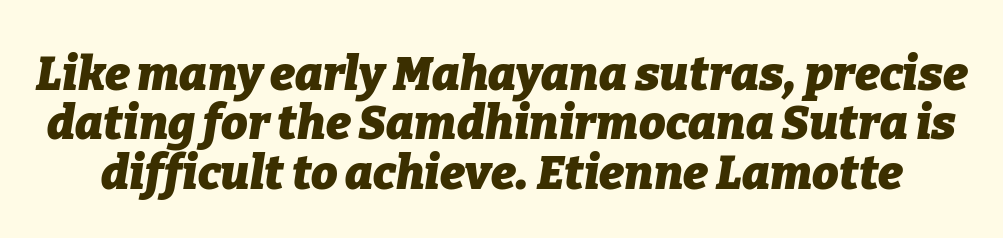
A typesetter would call this proportional, since set widths differ per character. Is the type slanted? Yes — the strokes lean at a clear angle. The block of text is dense from top to bottom, with scant space between rows. Weight: bold. The line texture is even and compact thanks to regular tracking. The area under the type is left untouched.
